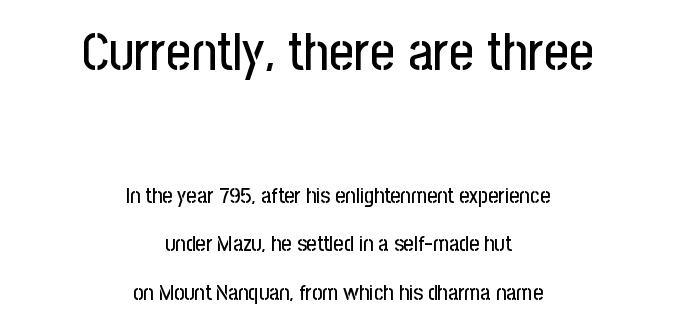
Q: Is the text italic (slanted)? A: No, it is upright.
Q: Is the typeface a serif or a sans-serif typeface? A: Sans-serif.
Q: Is the text underlined? A: No.
Q: How is the paragraph aligned? A: Centered.
Q: Is the spacing between letters normal or unusually wide? A: Normal.
Q: Is the spacing between lines tight, normal or loose? A: Loose.
Q: Which block of text is set in a larger size, the first (top) or the second (bottom)? A: The first (top) one.
Q: Width (condensed, normal, or wide)? A: Condensed.
Q: Stroke contrast? A: Low.
Q: x-height? A: Medium.
Q: Monospaced? A: No.
